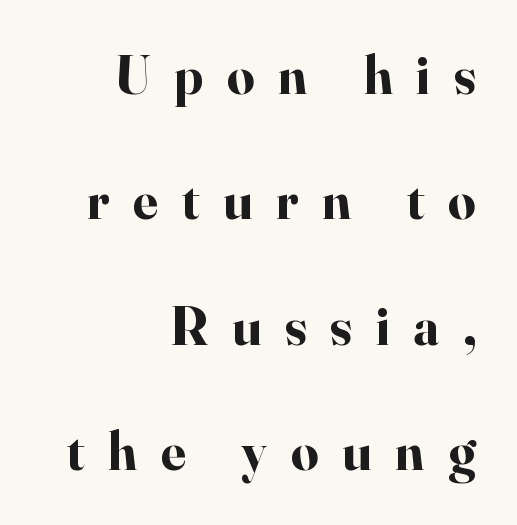
Plenty of ink on the page — the face is bold. The specimen reads as upright at a glance. The block of text is sparse from top to bottom, with ample space between rows. The face used here is seriffed, in the tradition of book romans. Line endings align vertically; line beginnings do not. Think of a printed novel: that variable character pitch is what you see here.
